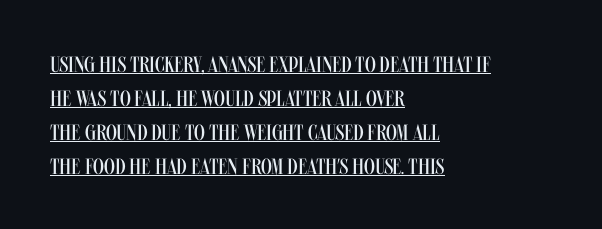
{"italic": "no", "bold": "no", "underline": "yes", "align": "left", "line_spacing": "normal", "line_spacing_ratio": 1.54, "letter_spacing": "normal", "letter_spacing_em": 0.0, "glyph_px": 22}
